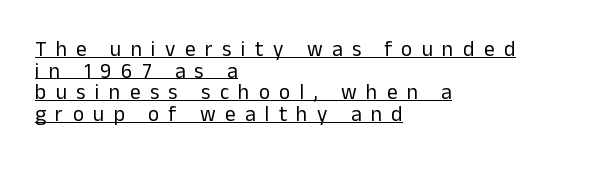
Students, observe: this is what under-led, compact text looks like. Heaviness? Minimal to ordinary, like unemphasized prose. These lines are set flush left with a ragged right edge. The typography opts for an upright posture over an oblique one. A typographer would call this underscored text.
